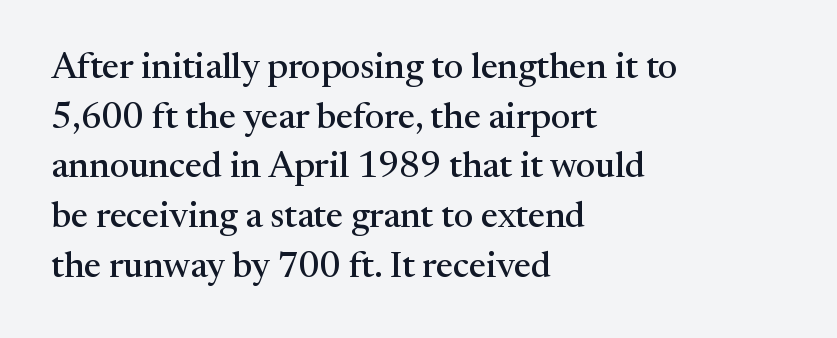
The image shows 36 px serif type, upright; set left-aligned, normal line spacing (1.38x), normal letter spacing, not underlined; medium stroke contrast and a medium x-height.
